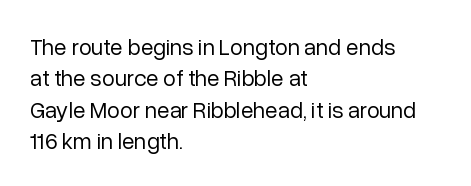
Q: Is the text bold? A: No.
Q: Is the text italic (slanted)? A: No, it is upright.
Q: Is the text underlined? A: No.
Q: How is the paragraph aligned? A: Left-aligned.
Q: Is the spacing between letters normal or unusually wide? A: Normal.
Q: Is the spacing between lines tight, normal or loose? A: Normal.
